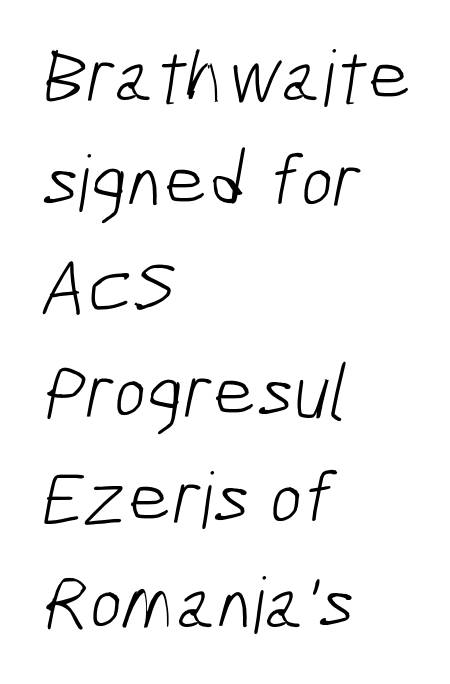
The image shows 77 px light, condensed sans-serif type; set left-aligned, normal line spacing (1.37x), normal letter spacing, not underlined; low stroke contrast and a medium x-height.
